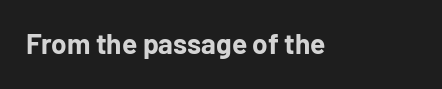
{"serif": "no", "italic": "no", "bold": "yes", "weight": "bold", "width": "normal", "stroke_contrast": "low", "x_height": "medium", "monospaced": "no", "underline": "no", "letter_spacing": "normal", "letter_spacing_em": 0.0, "glyph_px": 28}
